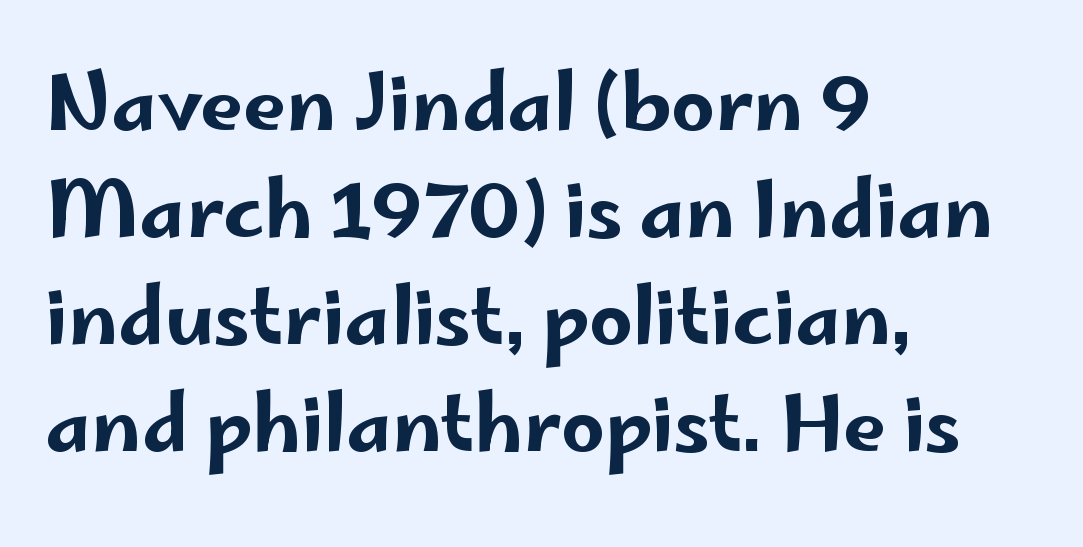
Q: Is the text italic (slanted)? A: No, it is upright.
Q: Is the typeface a serif or a sans-serif typeface? A: Sans-serif.
Q: Is the text underlined? A: No.
Q: How is the paragraph aligned? A: Left-aligned.
Q: Is the spacing between letters normal or unusually wide? A: Normal.
Q: Is the spacing between lines tight, normal or loose? A: Normal.
Q: Width (condensed, normal, or wide)? A: Wide.
Q: Stroke contrast? A: Low.
Q: x-height? A: Small.
Q: Monospaced? A: No.
